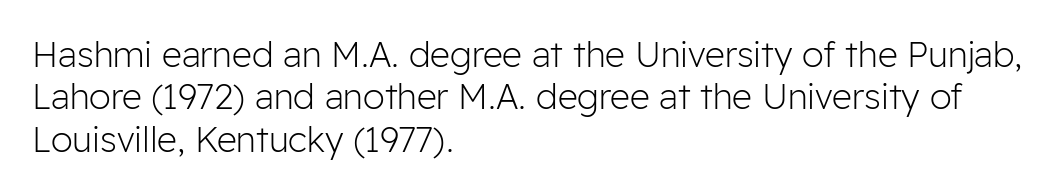
{"serif": "no", "italic": "no", "bold": "no", "weight": "light", "width": "normal", "stroke_contrast": "low", "x_height": "medium", "monospaced": "no", "underline": "no", "align": "left", "line_spacing_ratio": 1.21, "letter_spacing": "normal", "letter_spacing_em": 0.0, "glyph_px": 35}
